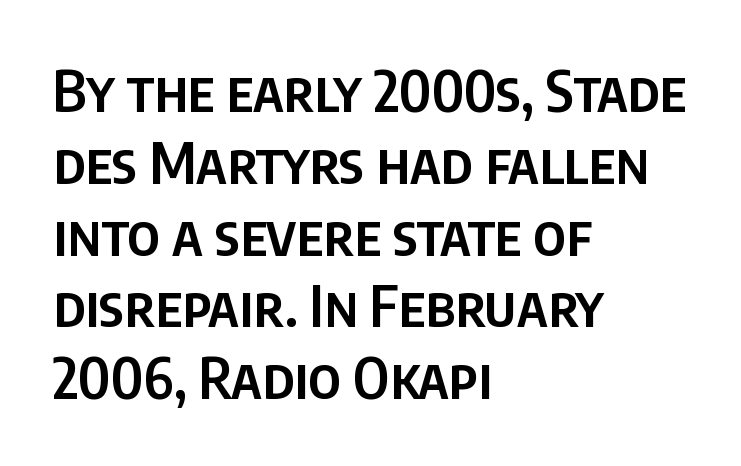
Upright lettering throughout. The setting favours the left margin, as ordinary paragraphs usually do. Quick note: underline off. Type style note: lacks serifs. Vertical spacing — default. Short note: letters normally spaced.
